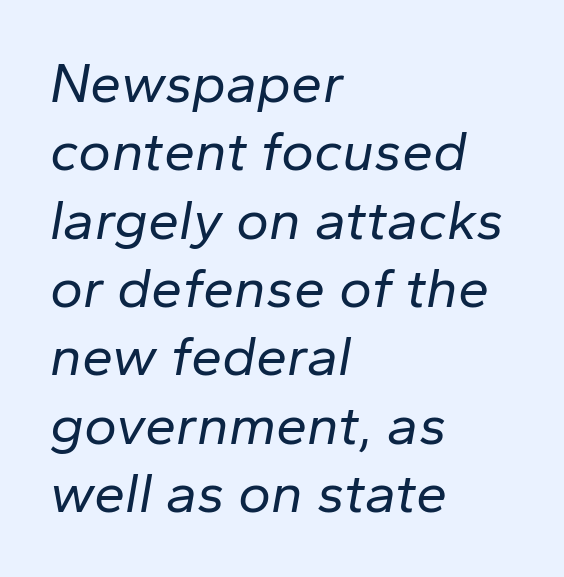
Q: Is the text bold? A: No.
Q: Is the text italic (slanted)? A: Yes, it leans right by about 10 degrees.
Q: Is the text underlined? A: No.
Q: How is the paragraph aligned? A: Left-aligned.
Q: Is the spacing between letters normal or unusually wide? A: Normal.
Q: Width (condensed, normal, or wide)? A: Normal.
Q: Stroke contrast? A: Low.
Q: x-height? A: Medium.
Q: Monospaced? A: No.
